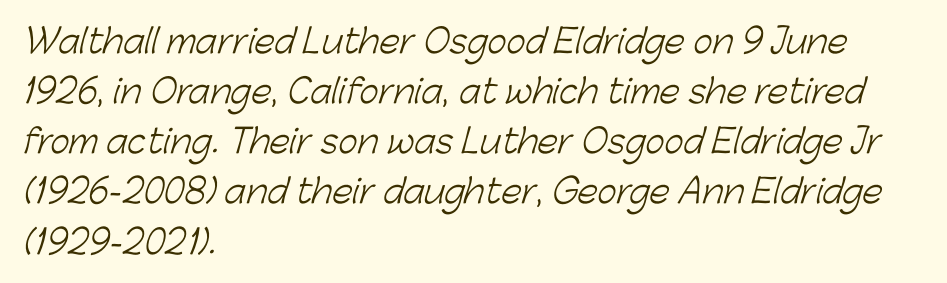
{"serif": "no", "bold": "no", "weight": "light", "width": "normal", "stroke_contrast": "low", "x_height": "medium", "monospaced": "no", "underline": "no", "align": "left", "line_spacing": "normal", "line_spacing_ratio": 1.52, "letter_spacing": "normal", "letter_spacing_em": 0.0, "glyph_px": 33}
